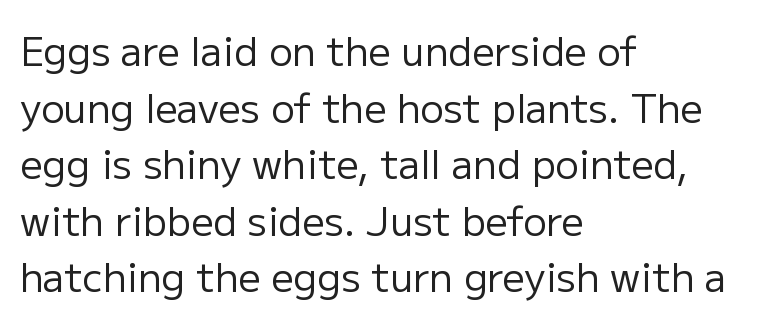
Q: Is the text bold? A: No.
Q: Is the text italic (slanted)? A: No, it is upright.
Q: Is the typeface a serif or a sans-serif typeface? A: Sans-serif.
Q: Is the text underlined? A: No.
Q: How is the paragraph aligned? A: Left-aligned.
Q: Is the spacing between letters normal or unusually wide? A: Normal.
Q: Is the spacing between lines tight, normal or loose? A: Normal.
Q: Width (condensed, normal, or wide)? A: Normal.
Q: Stroke contrast? A: Low.
Q: x-height? A: Medium.
Q: Monospaced? A: No.
